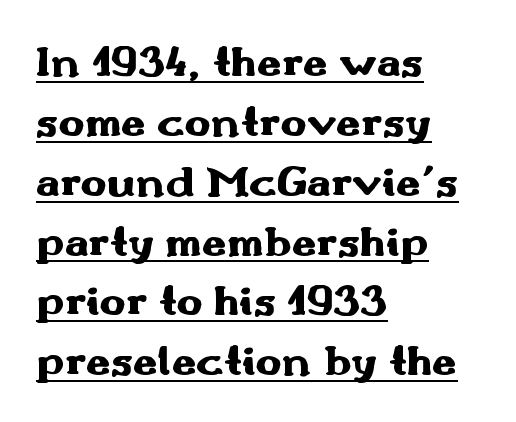
The image shows 44 px heavy, wide sans-serif type, upright; set left-aligned, normal line spacing (1.36x), normal letter spacing, underlined; medium stroke contrast and a small x-height.
